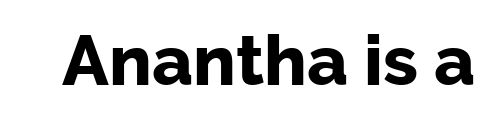
Q: Is the text bold? A: Yes.
Q: Is the text italic (slanted)? A: No, it is upright.
Q: Is the typeface a serif or a sans-serif typeface? A: Sans-serif.
Q: Is the text underlined? A: No.
Q: Is the spacing between letters normal or unusually wide? A: Normal.
Q: Width (condensed, normal, or wide)? A: Normal.
Q: Stroke contrast? A: Low.
Q: x-height? A: Medium.
Q: Monospaced? A: No.
